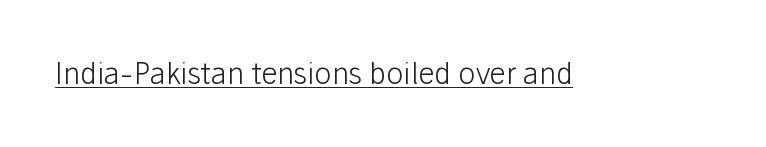
{"serif": "no", "italic": "no", "bold": "no", "weight": "light", "width": "normal", "stroke_contrast": "low", "x_height": "medium", "monospaced": "no", "underline": "yes", "letter_spacing": "normal", "letter_spacing_em": 0.0, "glyph_px": 29}
